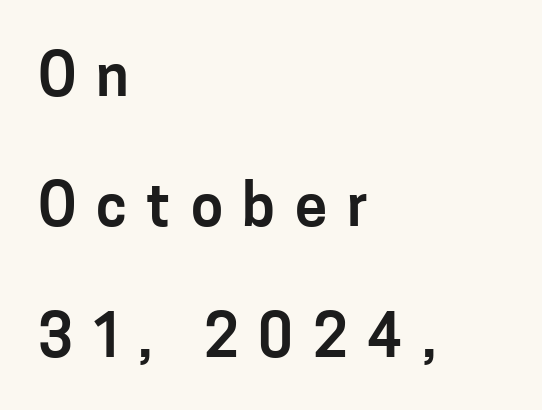
Q: Is the text italic (slanted)? A: No, it is upright.
Q: Is the typeface a serif or a sans-serif typeface? A: Sans-serif.
Q: Is the text underlined? A: No.
Q: How is the paragraph aligned? A: Left-aligned.
Q: Is the spacing between letters normal or unusually wide? A: Unusually wide.
Q: Is the spacing between lines tight, normal or loose? A: Loose.
Q: Width (condensed, normal, or wide)? A: Normal.
Q: Stroke contrast? A: Low.
Q: x-height? A: Medium.
Q: Monospaced? A: No.
